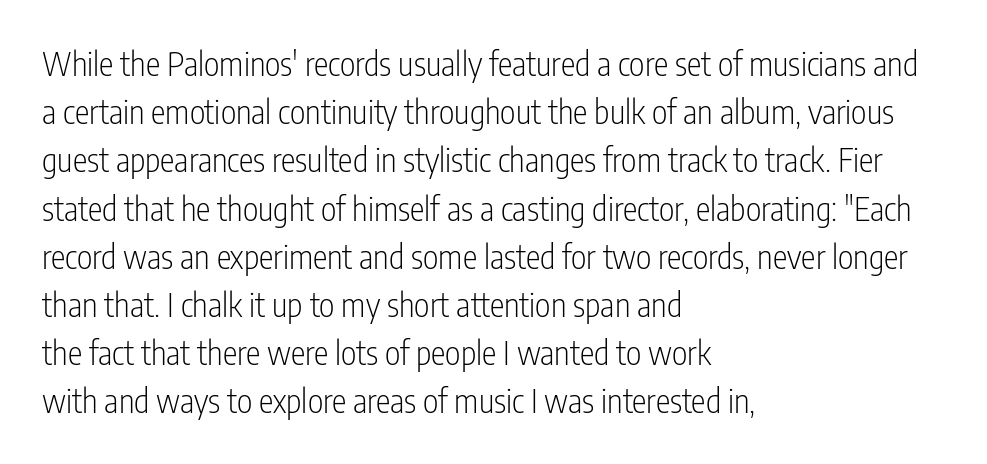
The typeface chosen for these lines omits serifs. Every stem runs plumb, perpendicular to the baseline. Which margin do the lines hug? The left one — the right edge is uneven. Underlining? Definitely not there. Summary of weight: not heavy and not bold.
